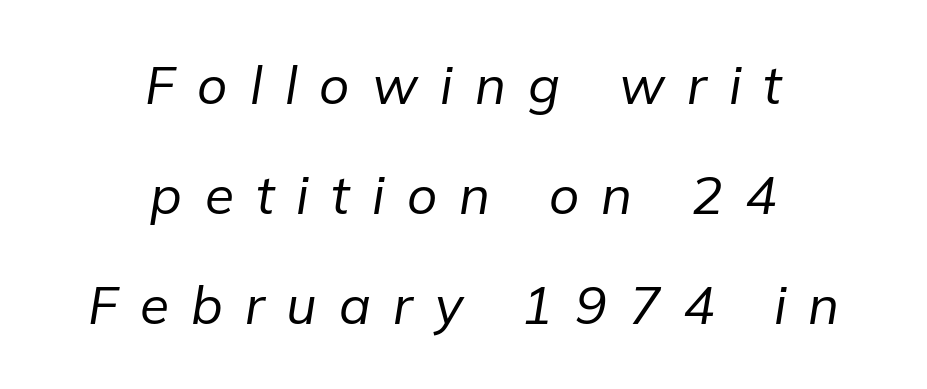
The image shows 53 px regular-weight type, italic (leaning right); set centered, loose line spacing (2.08x), unusually wide letter spacing (+0.42 em), not underlined; low stroke contrast and a medium x-height.
